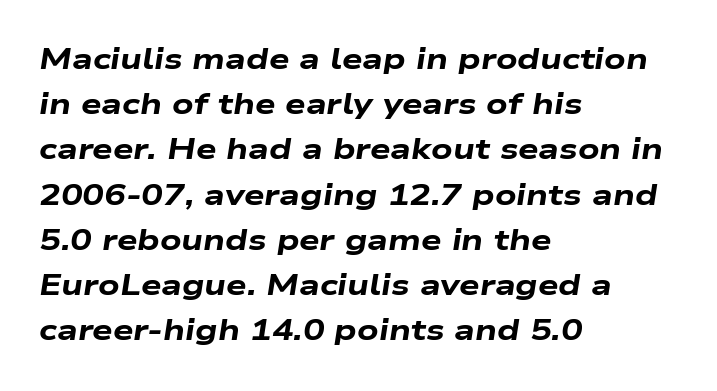
Q: Is the text bold? A: Yes.
Q: Is the text italic (slanted)? A: Yes, it leans right by about 9 degrees.
Q: Is the text underlined? A: No.
Q: How is the paragraph aligned? A: Left-aligned.
Q: Is the spacing between letters normal or unusually wide? A: Normal.
Q: Is the spacing between lines tight, normal or loose? A: Normal.
Q: Width (condensed, normal, or wide)? A: Wide.
Q: Stroke contrast? A: Low.
Q: x-height? A: Medium.
Q: Monospaced? A: No.
